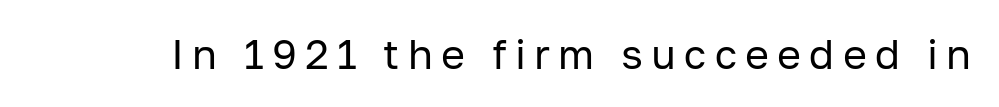
Q: Is the text bold? A: No.
Q: Is the text italic (slanted)? A: No, it is upright.
Q: Is the typeface a serif or a sans-serif typeface? A: Sans-serif.
Q: Is the text underlined? A: No.
Q: Is the spacing between letters normal or unusually wide? A: Unusually wide.
Q: Width (condensed, normal, or wide)? A: Normal.
Q: Stroke contrast? A: Low.
Q: x-height? A: Medium.
Q: Monospaced? A: No.
